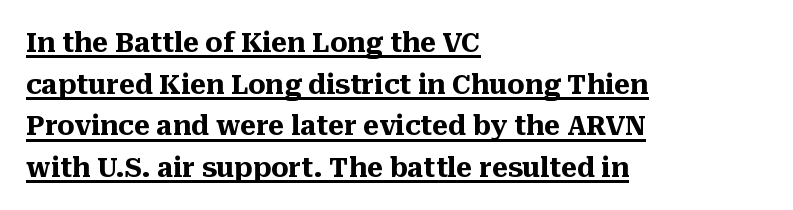
The paragraph shown leans on its left margin. The typesetting leans heavy: a genuine bold. Words appear dense and cohesive because spacing is normal. A typesetter would mark this as roman, not italic.
